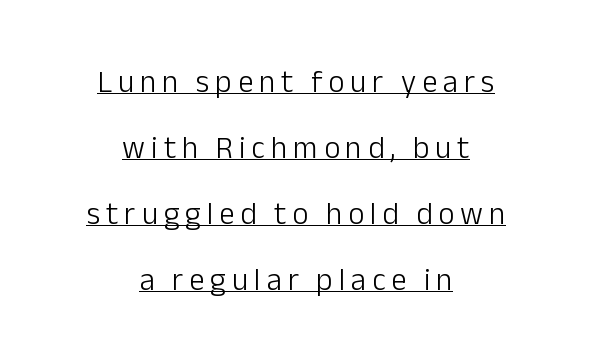
The typeface chosen for these lines omits serifs. A typesetter would call this leading open, well beyond the default. The rendering uses natural spacing where letterforms have individual widths. The axis of the letterforms is exactly vertical. The face looks like a standard text weight, possibly lighter. Notice how the passage keeps no hard edge, just a central spine.
